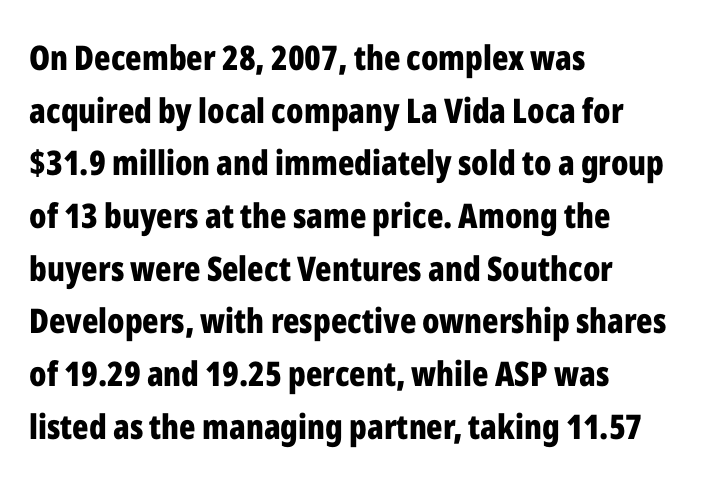
The image shows 34 px bold, condensed sans-serif type, upright; set left-aligned, normal line spacing (1.55x), normal letter spacing, not underlined; low stroke contrast and a medium x-height.
